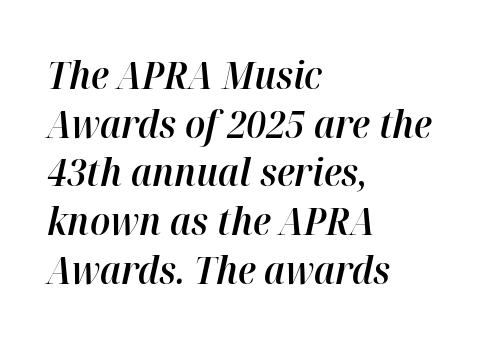
Is the type bold? Partly — it's a semibold, heavier than regular but not fully bold. Honestly, the row spacing looks completely unremarkable. You could not count columns in this text — the font is proportionally spaced. This is oblique type, the kind used for emphasis or titles. The paragraph has a hard left edge and a soft right edge.
